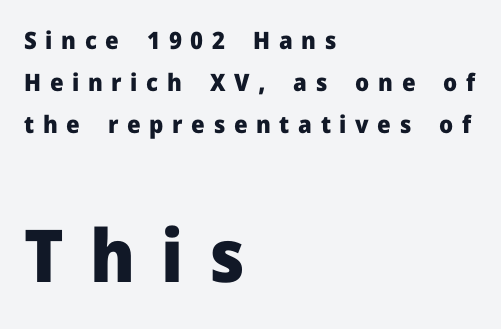
{"serif": "no", "italic": "no", "bold": "yes", "weight": "heavy", "width": "normal", "stroke_contrast": "low", "x_height": "medium", "monospaced": "no", "underline": "no", "align": "left", "line_spacing_ratio": 1.75, "letter_spacing": "wide", "letter_spacing_em": 0.36, "larger_block": "second", "size_ratio": 3.04, "glyph_px": 73}
